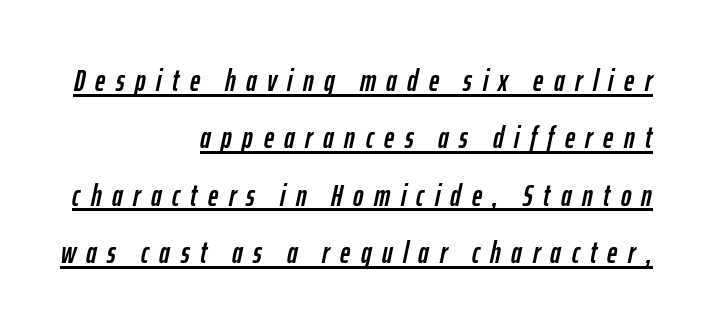
Q: Is the text italic (slanted)? A: Yes, it leans right by about 12 degrees.
Q: Is the text underlined? A: Yes.
Q: How is the paragraph aligned? A: Right-aligned.
Q: Is the spacing between letters normal or unusually wide? A: Unusually wide.
Q: Width (condensed, normal, or wide)? A: Condensed.
Q: Stroke contrast? A: Low.
Q: x-height? A: Medium.
Q: Monospaced? A: No.
